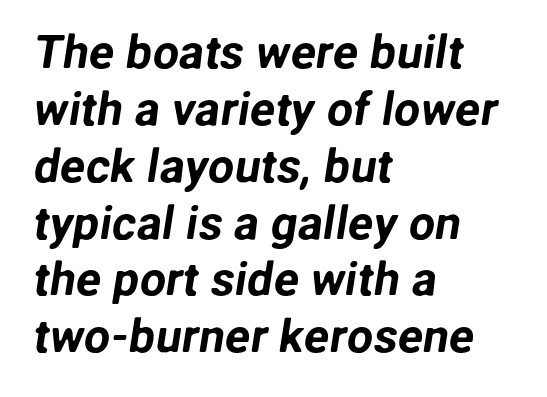
Q: Is the typeface a serif or a sans-serif typeface? A: Sans-serif.
Q: Is the text underlined? A: No.
Q: How is the paragraph aligned? A: Left-aligned.
Q: Is the spacing between letters normal or unusually wide? A: Normal.
Q: Width (condensed, normal, or wide)? A: Normal.
Q: Stroke contrast? A: Low.
Q: x-height? A: Medium.
Q: Monospaced? A: No.
